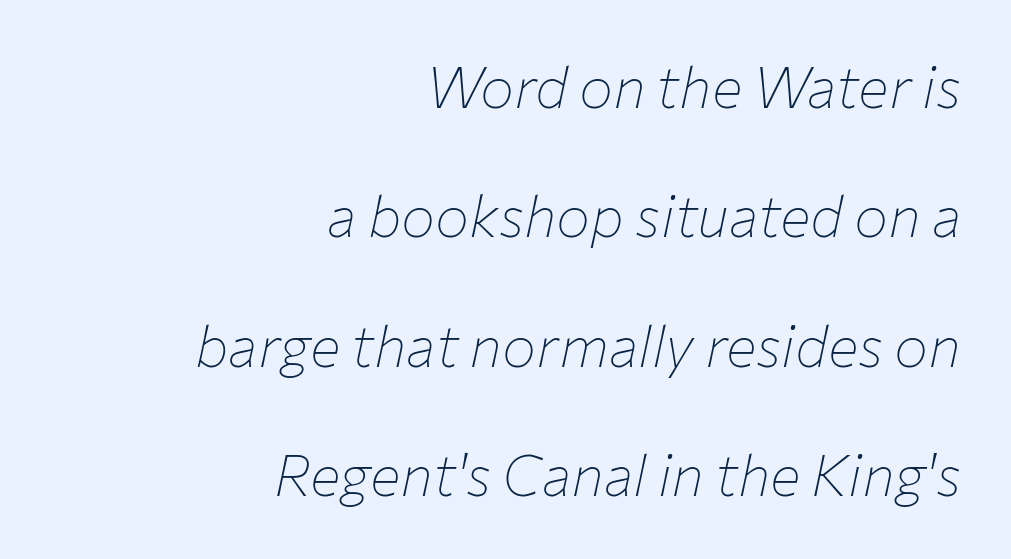
No extra ink here — the face is not bold. This sample has the flowing, uneven cadence of proportional lettering. A student would call this right alignment; a typographer would say flush right, rag left. The line-height multiplier appears high, well above default. Any mark beneath the type? The region is blank.
